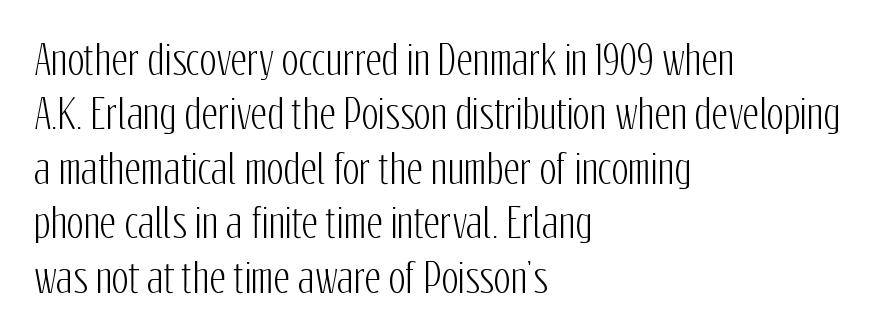
{"serif": "no", "italic": "no", "width": "condensed", "stroke_contrast": "low", "x_height": "medium", "monospaced": "no", "underline": "no", "align": "left", "line_spacing": "normal", "line_spacing_ratio": 1.36, "letter_spacing": "normal", "letter_spacing_em": 0.0, "glyph_px": 40}
